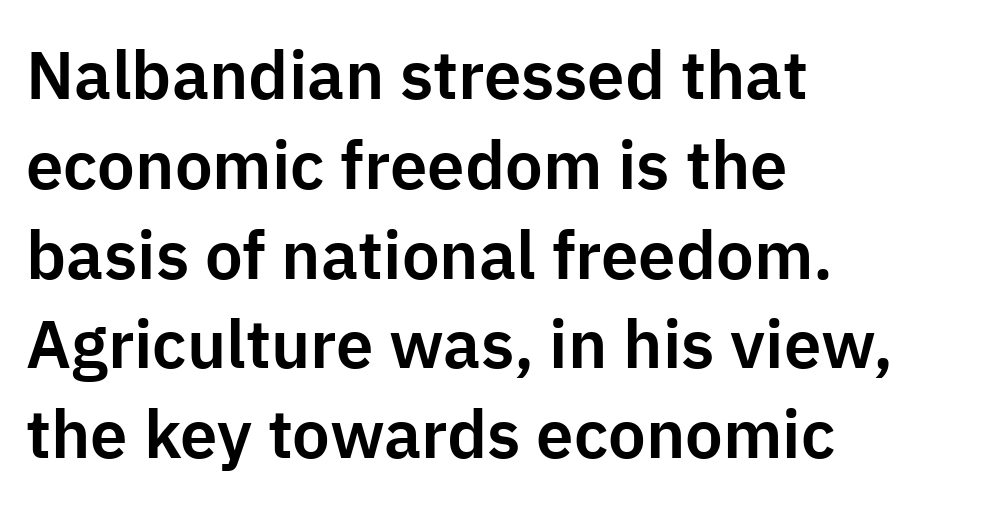
The line-height multiplier appears to be the usual default. Tracking here is standard; glyphs follow each other at the usual distance. The face used here is a sans, in the tradition of grotesques and geometrics. The paragraph shown leans on its left margin. The lettering holds an erect, upright posture throughout.
